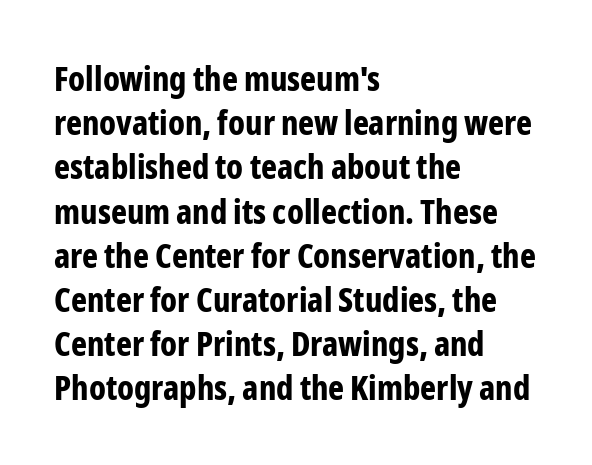
Plenty of ink on the page — the face is bold. Horizontal bands of white between lines are of average thickness. These lines are composed in type without serifs. Spacing verdict: proportional, widths tailored to each character. These lines keep a tight, regular rhythm from letter to letter. Posture: upright roman.
